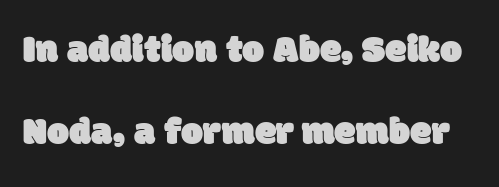
Q: Is the typeface a serif or a sans-serif typeface? A: Sans-serif.
Q: Is the text underlined? A: No.
Q: Is the spacing between letters normal or unusually wide? A: Normal.
Q: Is the spacing between lines tight, normal or loose? A: Loose.
Q: Width (condensed, normal, or wide)? A: Normal.
Q: Stroke contrast? A: Low.
Q: x-height? A: Large.
Q: Monospaced? A: No.
